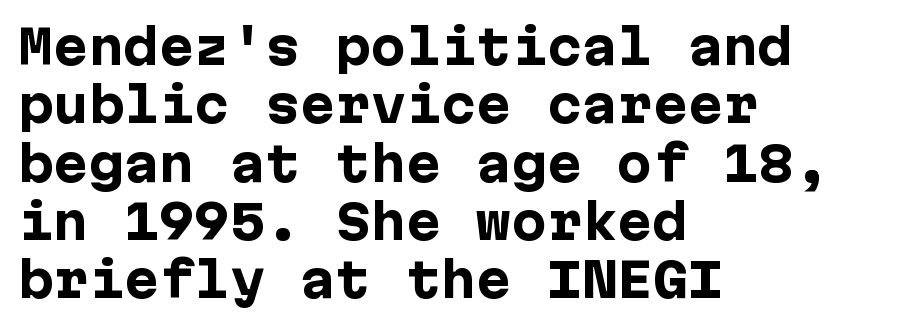
Characters remain perfectly vertical along every line. Type without underlining. Check where the strokes stop: nothing finishes them off — pure sans. The strokes are fattened all the way to bold.
